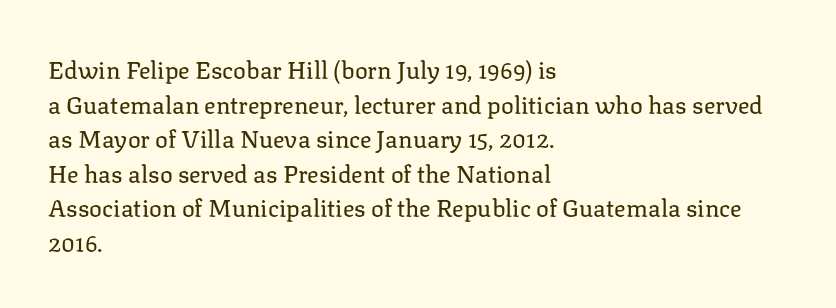
{"italic": "no", "bold": "no", "underline": "no", "align": "left", "line_spacing": "normal", "line_spacing_ratio": 1.44, "letter_spacing": "normal", "letter_spacing_em": 0.0, "glyph_px": 24}
